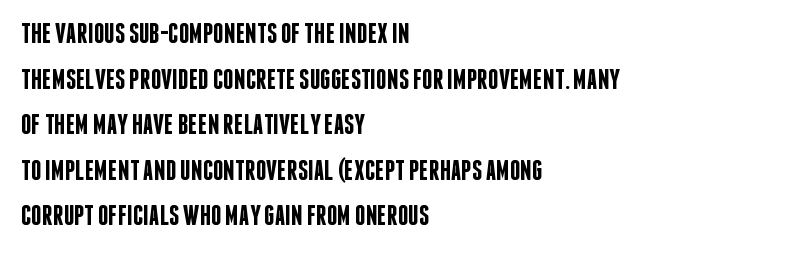
Q: Is the text bold? A: Semi-bold.
Q: Is the text italic (slanted)? A: No, it is upright.
Q: Is the typeface a serif or a sans-serif typeface? A: Sans-serif.
Q: Is the text underlined? A: No.
Q: How is the paragraph aligned? A: Left-aligned.
Q: Is the spacing between letters normal or unusually wide? A: Normal.
Q: Is the spacing between lines tight, normal or loose? A: Normal.
Q: Width (condensed, normal, or wide)? A: Condensed.
Q: Stroke contrast? A: Low.
Q: x-height? A: Large.
Q: Monospaced? A: No.
